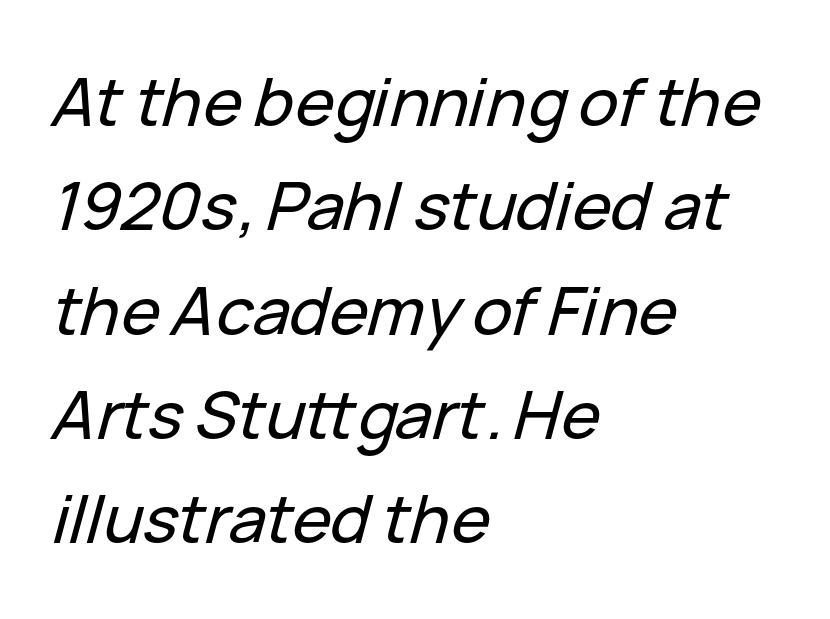
The image shows 66 px text type, italic (leaning right); set left-aligned, normal line spacing (1.58x), normal letter spacing, not underlined; low stroke contrast and a medium x-height.
